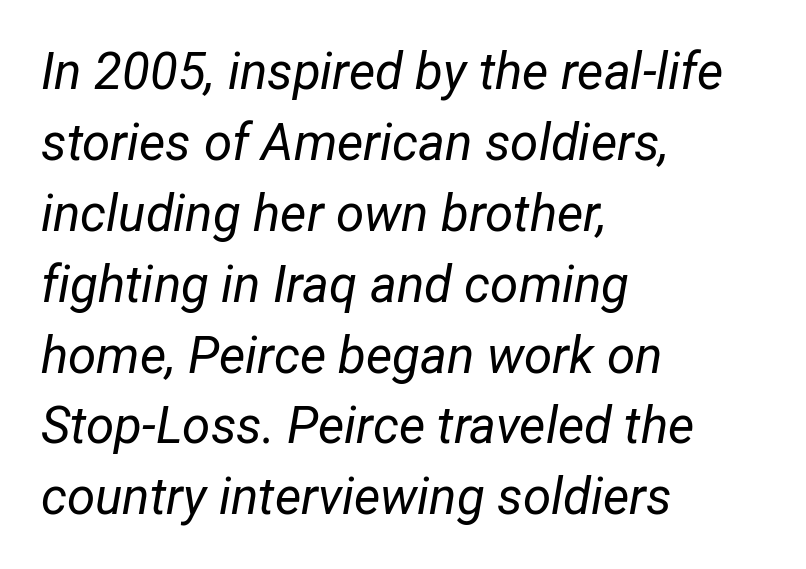
The image shows 51 px regular-weight, condensed type, italic (leaning right); set left-aligned, normal line spacing (1.39x), normal letter spacing, not underlined; low stroke contrast and a medium x-height.
